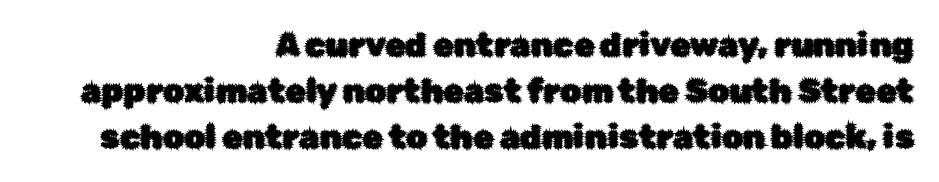
Nobody drew a line under any word here. Alignment: flush right. What's the leading like? Ordinary, nothing unusual. In terms of letterform style, serifs are entirely absent.
